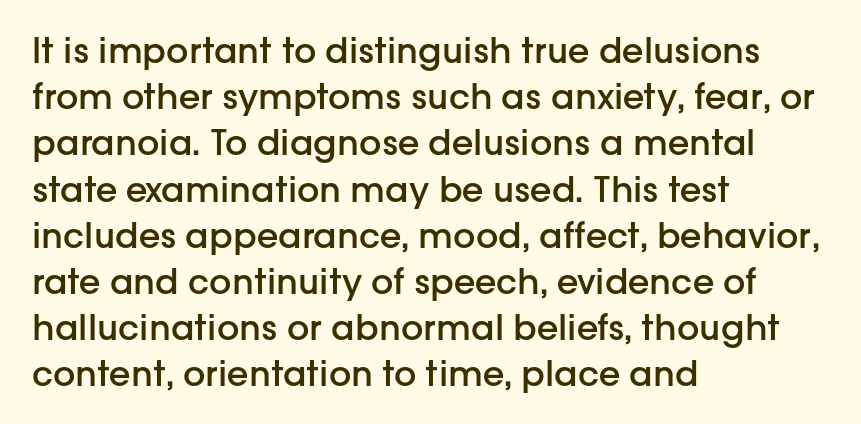
Vertical strokes here are truly vertical. Vertical spacing — default. The glyphs in this specimen are sans serif. The letterforms sit shoulder to shoulder at normal distance.
